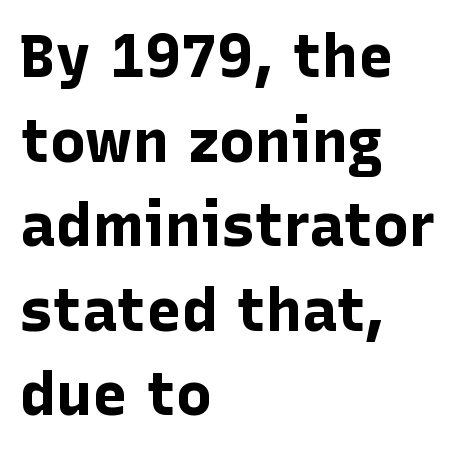
{"serif": "no", "italic": "no", "bold": "yes", "weight": "bold", "width": "normal", "stroke_contrast": "low", "x_height": "medium", "monospaced": "no", "underline": "no", "align": "left", "line_spacing": "normal", "line_spacing_ratio": 1.41, "letter_spacing": "normal", "letter_spacing_em": 0.0, "glyph_px": 60}
